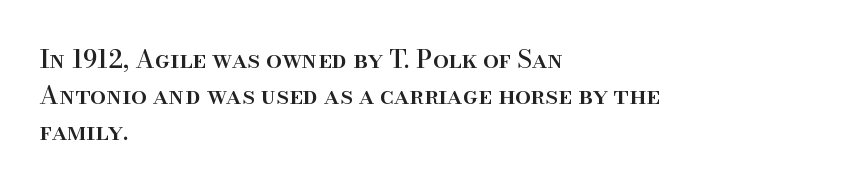
Vertically, the passage feels balanced, rows spaced as you'd expect. Every character sits straight up, as roman type does. A typesetter would call this zero additional tracking. Each line starts at the same left margin while the right side varies. Descenders are the only things crossing below the line.
